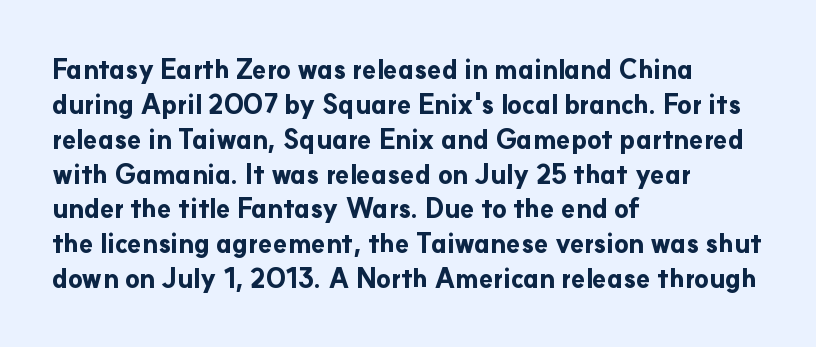
{"italic": "no", "bold": "yes", "underline": "no", "align": "left", "line_spacing": "normal", "line_spacing_ratio": 1.34, "letter_spacing": "normal", "letter_spacing_em": 0.0, "glyph_px": 26}
